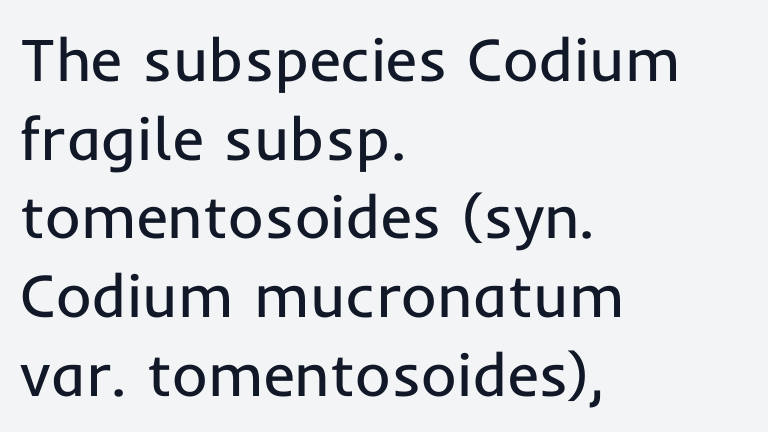
{"serif": "no", "italic": "no", "bold": "no", "weight": "regular", "width": "normal", "stroke_contrast": "low", "x_height": "medium", "monospaced": "no", "underline": "no", "align": "left", "line_spacing": "normal", "line_spacing_ratio": 1.29, "letter_spacing": "normal", "letter_spacing_em": 0.0, "glyph_px": 61}
